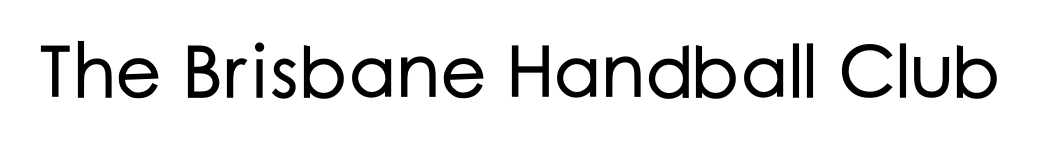
The image shows 74 px sans-serif type, upright; set normal letter spacing, not underlined; low stroke contrast and a medium x-height.
